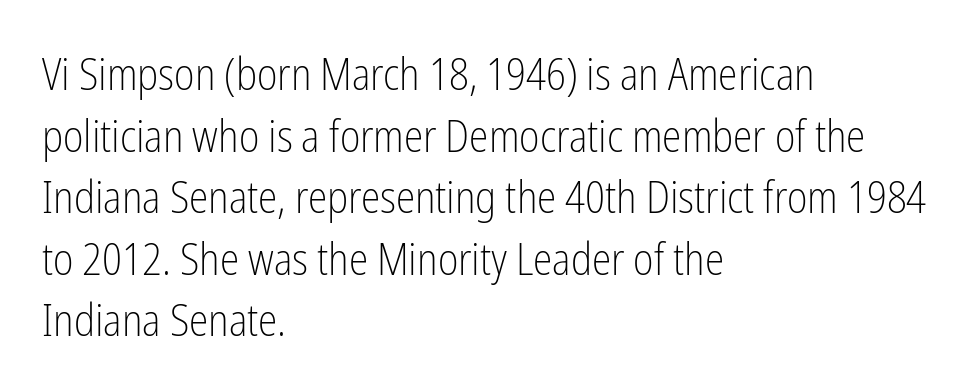
Q: Is the text bold? A: No.
Q: Is the text italic (slanted)? A: No, it is upright.
Q: Is the typeface a serif or a sans-serif typeface? A: Sans-serif.
Q: Is the text underlined? A: No.
Q: How is the paragraph aligned? A: Left-aligned.
Q: Is the spacing between letters normal or unusually wide? A: Normal.
Q: Is the spacing between lines tight, normal or loose? A: Normal.
Q: Width (condensed, normal, or wide)? A: Condensed.
Q: Stroke contrast? A: Low.
Q: x-height? A: Medium.
Q: Monospaced? A: No.
